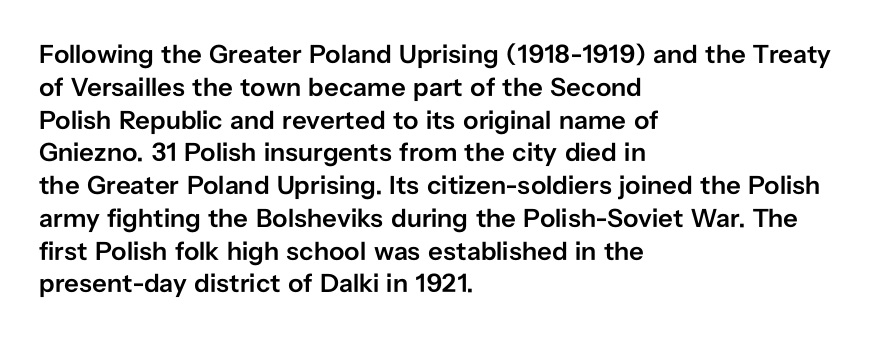
The image shows 26 px text type, upright; set left-aligned, normal line spacing (1.26x), normal letter spacing, not underlined.
